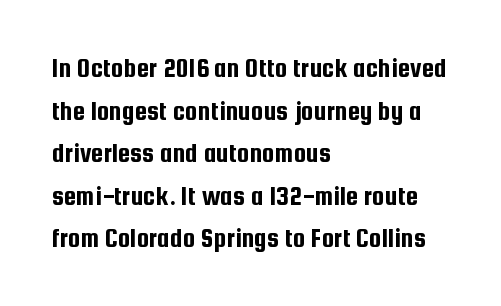
Q: Is the text italic (slanted)? A: No, it is upright.
Q: Is the typeface a serif or a sans-serif typeface? A: Sans-serif.
Q: Is the text underlined? A: No.
Q: How is the paragraph aligned? A: Left-aligned.
Q: Is the spacing between letters normal or unusually wide? A: Normal.
Q: Is the spacing between lines tight, normal or loose? A: Normal.
Q: Width (condensed, normal, or wide)? A: Condensed.
Q: Stroke contrast? A: Low.
Q: x-height? A: Medium.
Q: Monospaced? A: No.
